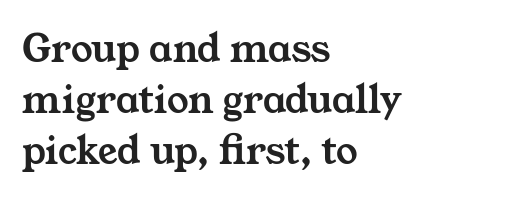
Q: Is the typeface a serif or a sans-serif typeface? A: Serif.
Q: Is the text underlined? A: No.
Q: How is the paragraph aligned? A: Left-aligned.
Q: Is the spacing between letters normal or unusually wide? A: Normal.
Q: Width (condensed, normal, or wide)? A: Wide.
Q: Stroke contrast? A: Medium.
Q: x-height? A: Medium.
Q: Monospaced? A: No.
